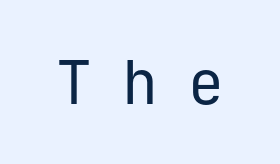
{"serif": "no", "italic": "no", "bold": "no", "weight": "regular", "width": "normal", "stroke_contrast": "low", "x_height": "medium", "monospaced": "yes", "underline": "no", "letter_spacing": "wide", "letter_spacing_em": 0.5, "glyph_px": 60}
